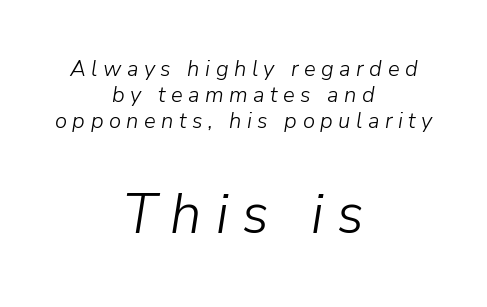
Q: Is the text bold? A: No.
Q: Is the text italic (slanted)? A: Yes, it leans right by about 9 degrees.
Q: Is the text underlined? A: No.
Q: How is the paragraph aligned? A: Centered.
Q: Is the spacing between letters normal or unusually wide? A: Unusually wide.
Q: Which block of text is set in a larger size, the first (top) or the second (bottom)? A: The second (bottom) one.
Q: Width (condensed, normal, or wide)? A: Normal.
Q: Stroke contrast? A: Low.
Q: x-height? A: Medium.
Q: Monospaced? A: No.
